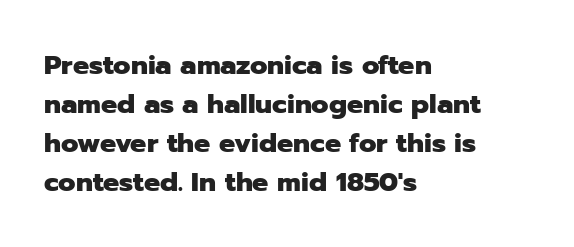
{"italic": "no", "bold": "yes", "underline": "no", "align": "left", "line_spacing": "normal", "line_spacing_ratio": 1.44, "letter_spacing": "normal", "letter_spacing_em": 0.0, "glyph_px": 27}
